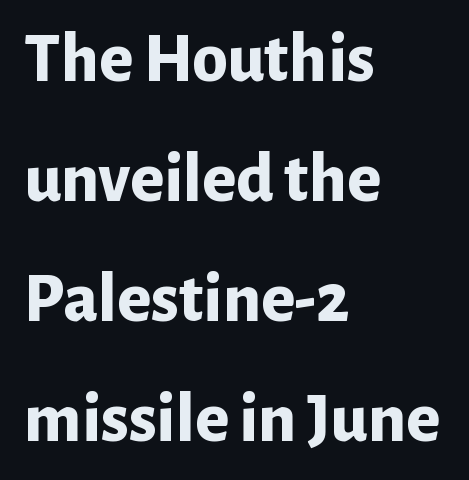
Q: Is the text bold? A: Yes.
Q: Is the text italic (slanted)? A: No, it is upright.
Q: Is the typeface a serif or a sans-serif typeface? A: Sans-serif.
Q: Is the text underlined? A: No.
Q: How is the paragraph aligned? A: Left-aligned.
Q: Is the spacing between letters normal or unusually wide? A: Normal.
Q: Is the spacing between lines tight, normal or loose? A: Normal.
Q: Width (condensed, normal, or wide)? A: Normal.
Q: Stroke contrast? A: Low.
Q: x-height? A: Medium.
Q: Monospaced? A: No.
